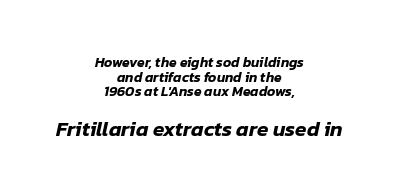
The image shows 21 px text type, italic (leaning right); set centered, tight line spacing (1.05x), normal letter spacing, not underlined; the second (bottom) block is 1.5x larger.
